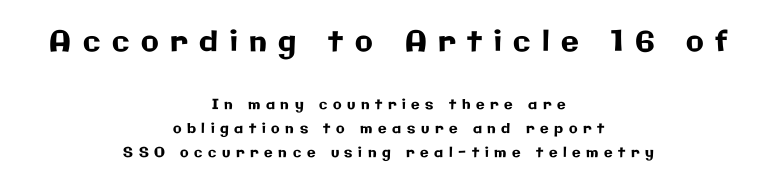
Q: Is the text italic (slanted)? A: No, it is upright.
Q: Is the typeface a serif or a sans-serif typeface? A: Sans-serif.
Q: Is the text underlined? A: No.
Q: How is the paragraph aligned? A: Centered.
Q: Is the spacing between letters normal or unusually wide? A: Unusually wide.
Q: Which block of text is set in a larger size, the first (top) or the second (bottom)? A: The first (top) one.
Q: Width (condensed, normal, or wide)? A: Normal.
Q: Stroke contrast? A: Low.
Q: x-height? A: Medium.
Q: Monospaced? A: No.
